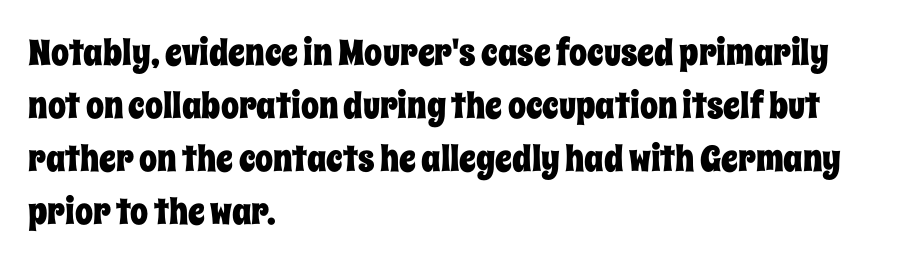
{"italic": "no", "width": "condensed", "stroke_contrast": "low", "x_height": "large", "monospaced": "no", "underline": "no", "align": "left", "line_spacing": "normal", "line_spacing_ratio": 1.47, "letter_spacing": "normal", "letter_spacing_em": 0.0, "glyph_px": 36}
